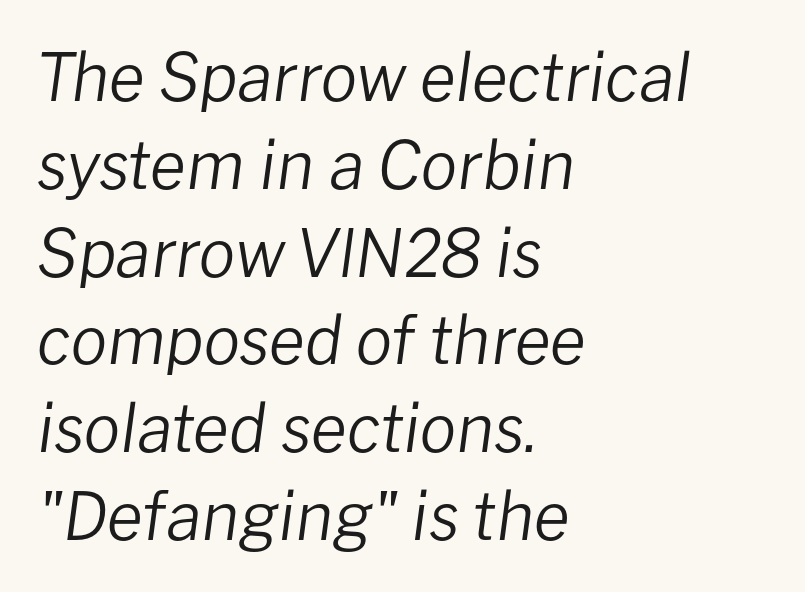
{"italic": "yes", "lean": "right", "slant_degrees": 8, "bold": "no", "weight": "regular", "width": "normal", "stroke_contrast": "low", "x_height": "medium", "monospaced": "no", "underline": "no", "align": "left", "line_spacing": "normal", "line_spacing_ratio": 1.33, "letter_spacing": "normal", "letter_spacing_em": 0.0, "glyph_px": 66}
